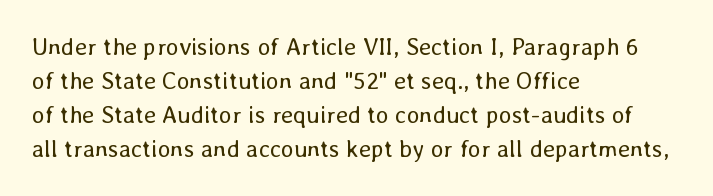
Q: Is the text bold? A: No.
Q: Is the text italic (slanted)? A: No, it is upright.
Q: Is the text underlined? A: No.
Q: How is the paragraph aligned? A: Left-aligned.
Q: Is the spacing between letters normal or unusually wide? A: Normal.
Q: Is the spacing between lines tight, normal or loose? A: Normal.
